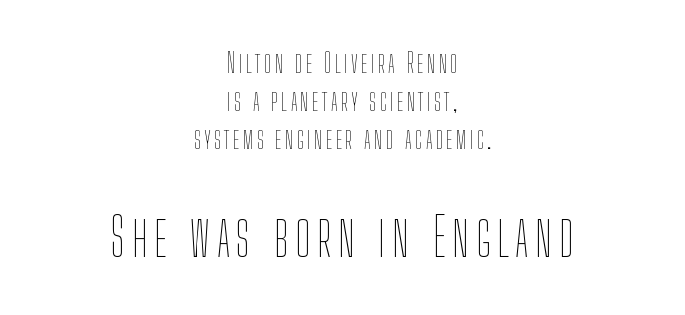
Weight: in the light-to-regular range. If you drew a line through each stem, it would be perfectly vertical. The passage shown is typed in a proportional face where columns would drift. Caption: multi-line text, centered on the measure.
